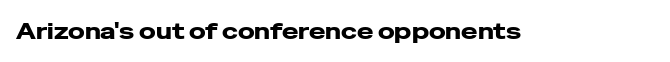
Tall strokes in this sample are plumb rather than angled. Short note: letters normally spaced. Lines of text with bare space underneath.
